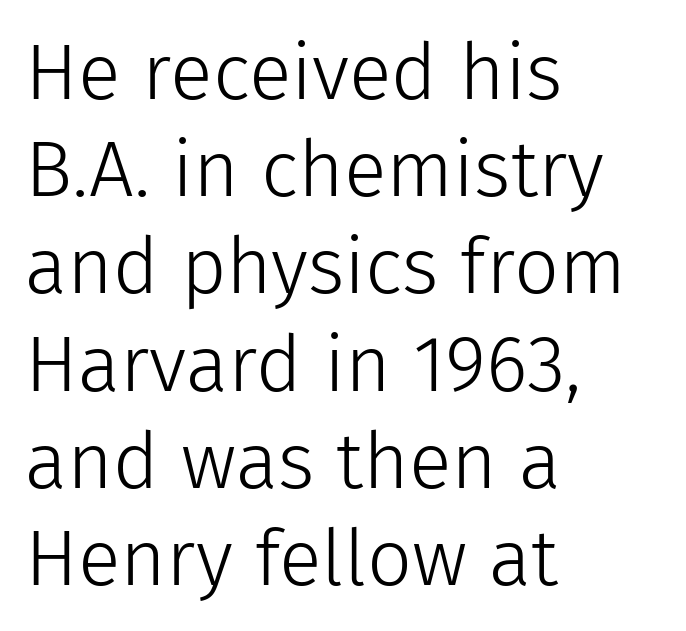
The image shows 79 px light sans-serif type, upright; set left-aligned, line spacing 1.23x, normal letter spacing, not underlined; low stroke contrast and a medium x-height.
